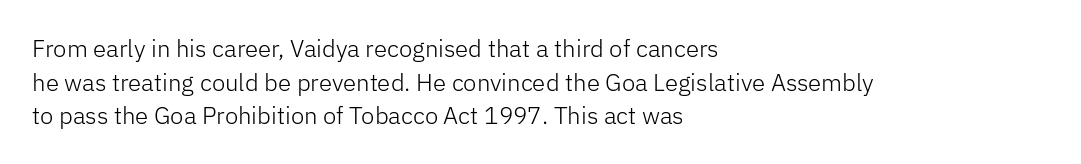
Does the copy run flush right? No — it runs flush left. Does extra space separate the letters? No, they use regular spacing. The letters look calm and open, with moderate or lighter stems. Beneath every word, the page is bare. Normally led — the rows are evenly, conventionally spaced.
